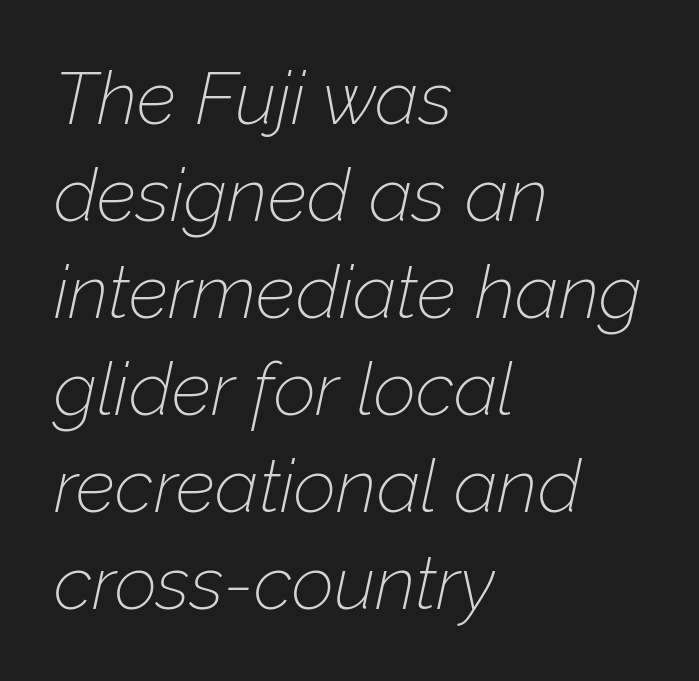
Q: Is the text bold? A: No.
Q: Is the text italic (slanted)? A: Yes, it leans right by about 12 degrees.
Q: Is the text underlined? A: No.
Q: How is the paragraph aligned? A: Left-aligned.
Q: Is the spacing between letters normal or unusually wide? A: Normal.
Q: Is the spacing between lines tight, normal or loose? A: Normal.
Q: Width (condensed, normal, or wide)? A: Normal.
Q: Stroke contrast? A: Low.
Q: x-height? A: Medium.
Q: Monospaced? A: No.
